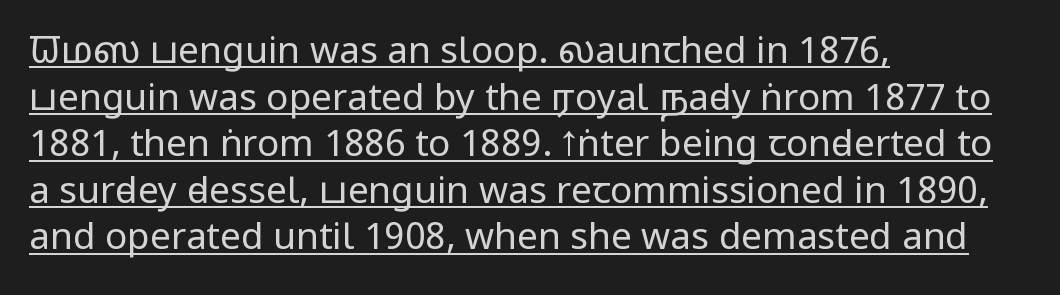
The image shows 37 px regular-weight, condensed sans-serif type, upright; set left-aligned, normal line spacing (1.26x), normal letter spacing, underlined; low stroke contrast and a large x-height.
